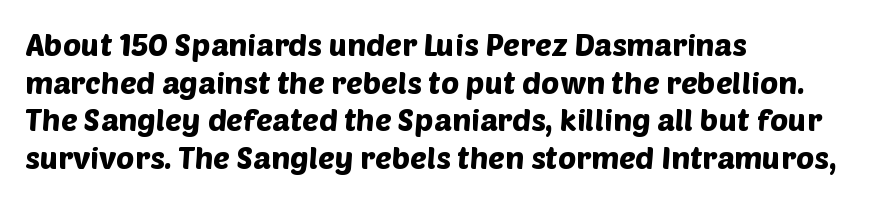
Q: Is the typeface a serif or a sans-serif typeface? A: Sans-serif.
Q: Is the text underlined? A: No.
Q: How is the paragraph aligned? A: Left-aligned.
Q: Is the spacing between letters normal or unusually wide? A: Normal.
Q: Width (condensed, normal, or wide)? A: Normal.
Q: Stroke contrast? A: Low.
Q: x-height? A: Large.
Q: Monospaced? A: No.
